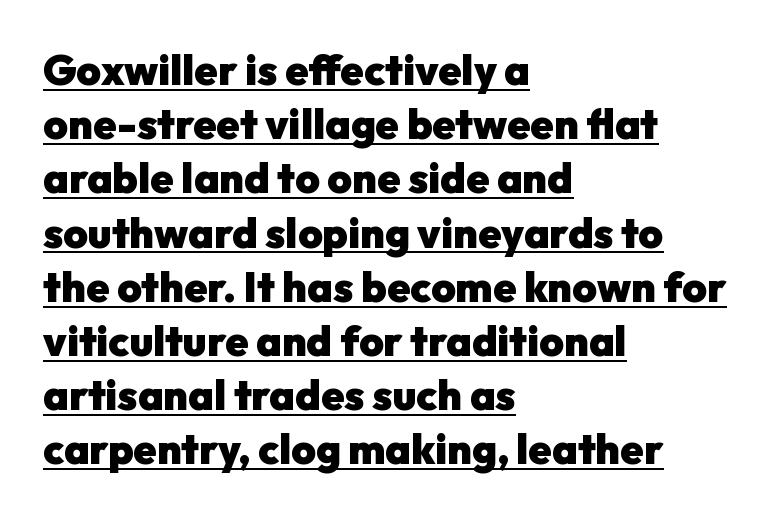
The sample's only ornament is a line tracing under the words. Vertical spacing — default. These words are printed bold, with thick strokes throughout. These lines stack with their left ends in a neat column.
